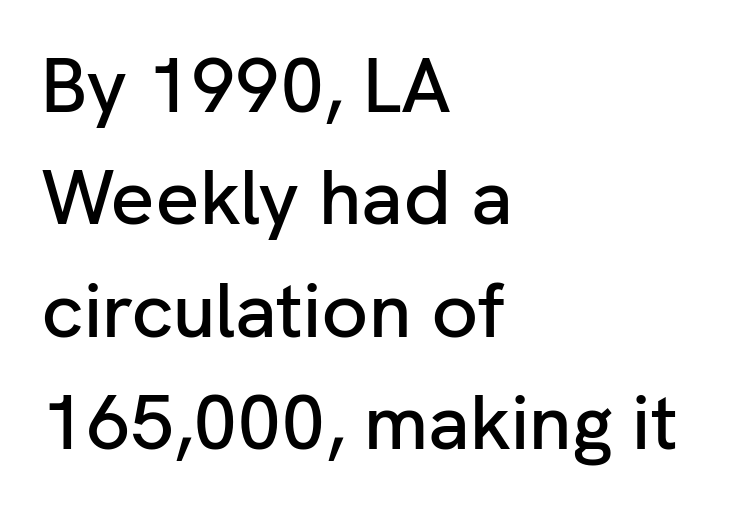
Q: Is the text italic (slanted)? A: No, it is upright.
Q: Is the typeface a serif or a sans-serif typeface? A: Sans-serif.
Q: Is the text underlined? A: No.
Q: How is the paragraph aligned? A: Left-aligned.
Q: Is the spacing between letters normal or unusually wide? A: Normal.
Q: Is the spacing between lines tight, normal or loose? A: Normal.
Q: Width (condensed, normal, or wide)? A: Normal.
Q: Stroke contrast? A: Low.
Q: x-height? A: Medium.
Q: Monospaced? A: No.
